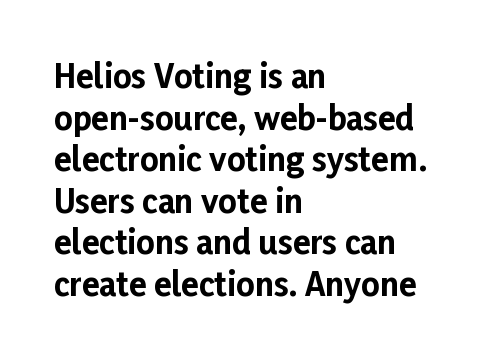
The image shows 32 px bold sans-serif type, upright; set left-aligned, normal line spacing (1.3x), normal letter spacing, not underlined; low stroke contrast and a medium x-height.
